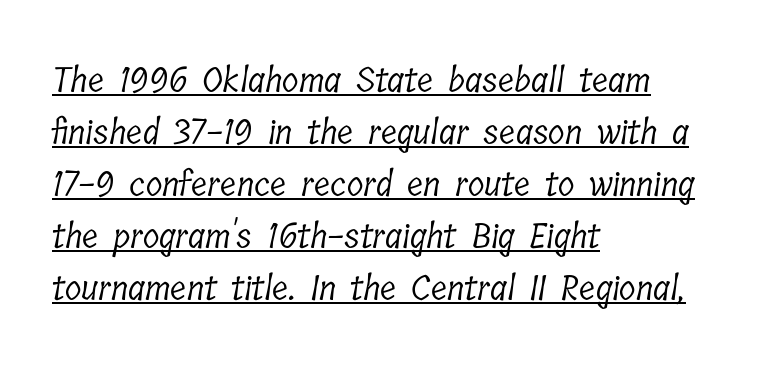
The image shows 34 px light, condensed serif type; set left-aligned, normal line spacing (1.53x), normal letter spacing, underlined; low stroke contrast and a medium x-height.
